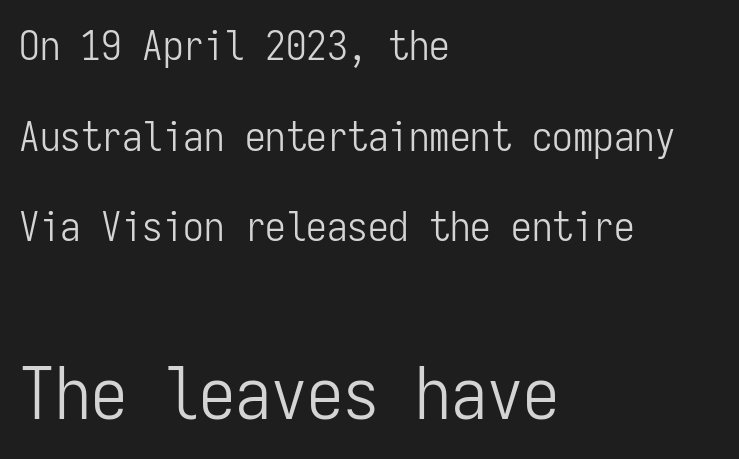
Q: Is the text bold? A: No.
Q: Is the text italic (slanted)? A: No, it is upright.
Q: Is the typeface a serif or a sans-serif typeface? A: Sans-serif.
Q: Is the text underlined? A: No.
Q: How is the paragraph aligned? A: Left-aligned.
Q: Is the spacing between letters normal or unusually wide? A: Normal.
Q: Is the spacing between lines tight, normal or loose? A: Loose.
Q: Which block of text is set in a larger size, the first (top) or the second (bottom)? A: The second (bottom) one.
Q: Width (condensed, normal, or wide)? A: Condensed.
Q: Stroke contrast? A: Low.
Q: x-height? A: Medium.
Q: Monospaced? A: Yes.
